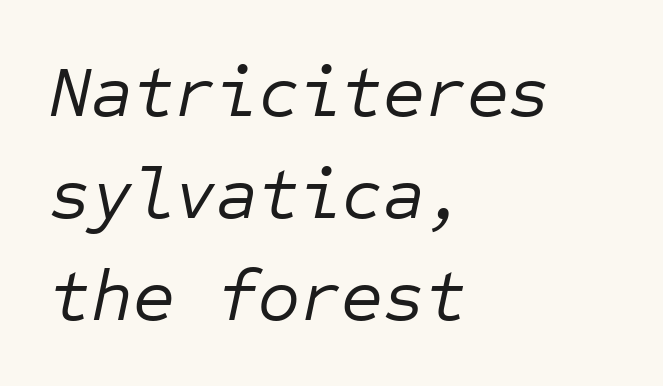
The image shows 72 px regular-weight type, italic (leaning right), monospaced; set left-aligned, normal line spacing (1.42x), normal letter spacing, not underlined; low stroke contrast and a medium x-height.
